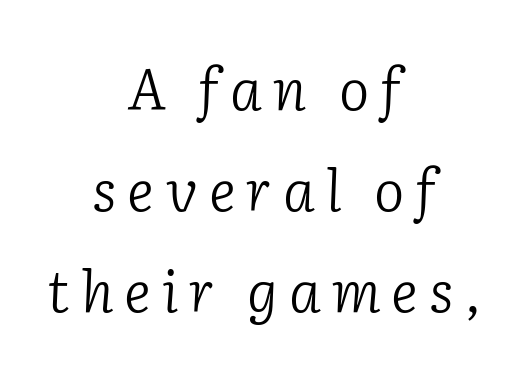
{"serif": "yes", "italic": "yes", "lean": "right", "slant_degrees": 2, "bold": "no", "weight": "light", "width": "normal", "stroke_contrast": "low", "x_height": "medium", "monospaced": "no", "underline": "no", "align": "center", "line_spacing_ratio": 1.77, "glyph_px": 57}
